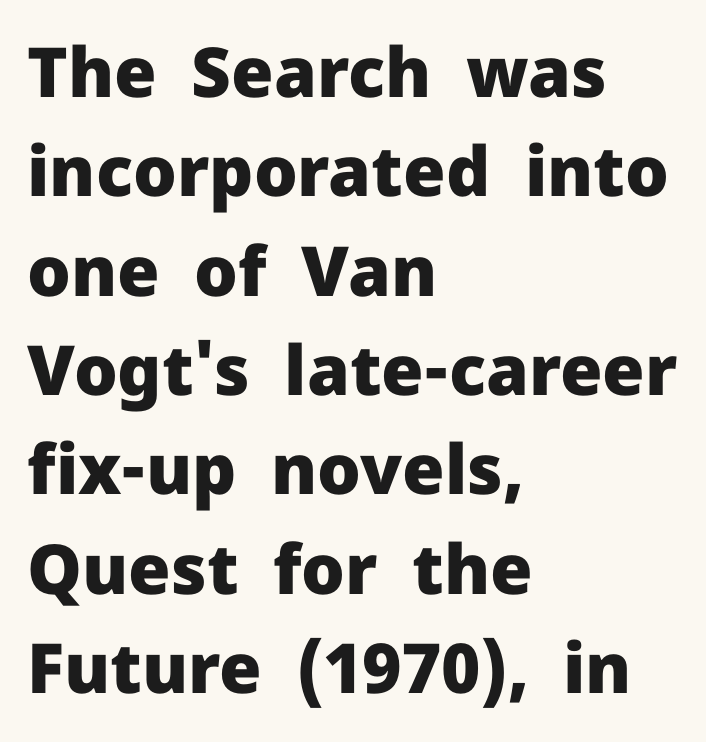
{"serif": "no", "italic": "no", "bold": "yes", "weight": "heavy", "width": "normal", "stroke_contrast": "low", "x_height": "medium", "monospaced": "no", "underline": "no", "align": "left", "line_spacing": "normal", "line_spacing_ratio": 1.44, "letter_spacing": "normal", "letter_spacing_em": 0.0, "glyph_px": 69}
